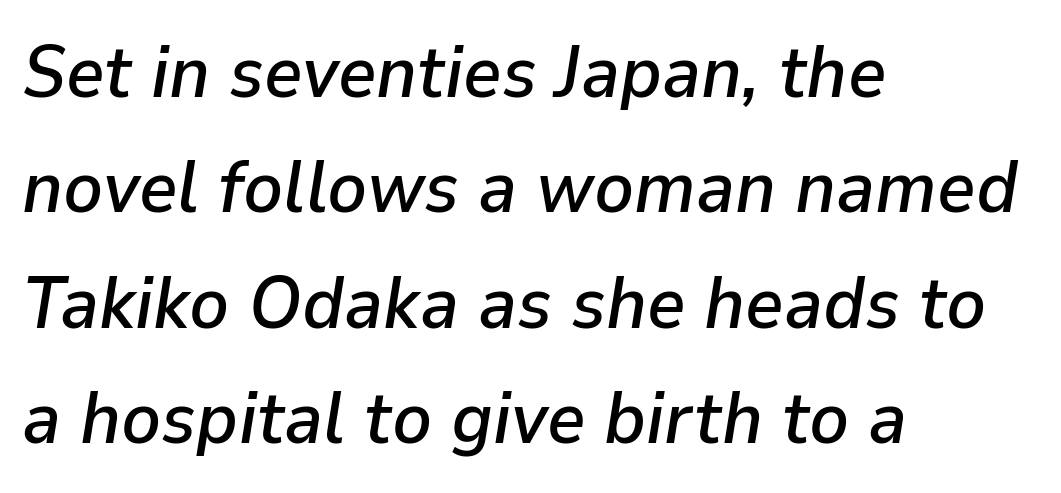
Characters follow at the spacing the type designer built in. Character widths vary here, with narrow letters taking less room than wide ones. The string is rendered with underlining switched off. Each line starts at the same left margin while the right side varies.
